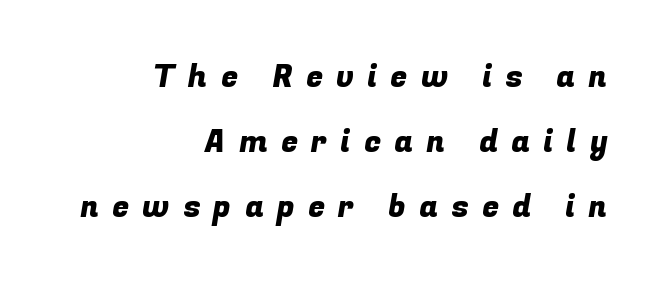
The image shows 31 px sans-serif type; set right-aligned, loose line spacing (2.09x), unusually wide letter spacing (+0.43 em), not underlined; low stroke contrast and a medium x-height.
